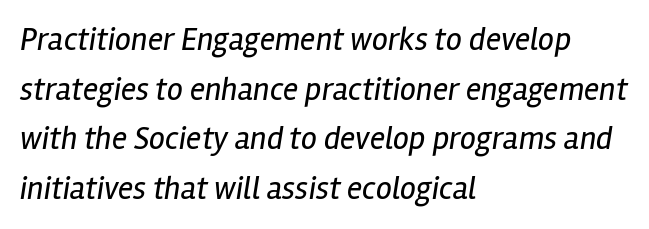
{"italic": "yes", "lean": "right", "slant_degrees": 12, "bold": "no", "weight": "regular", "width": "condensed", "stroke_contrast": "low", "x_height": "medium", "monospaced": "no", "underline": "no", "align": "left", "line_spacing": "normal", "line_spacing_ratio": 1.55, "letter_spacing": "normal", "letter_spacing_em": 0.0, "glyph_px": 32}
